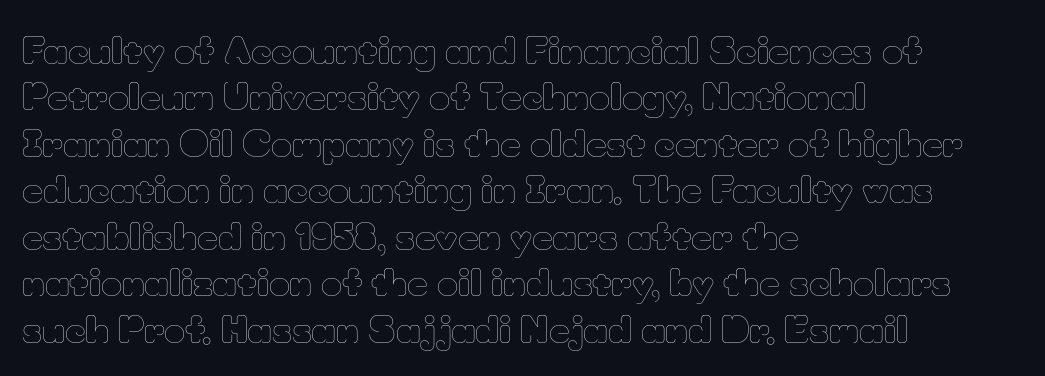
Standard letterfit; no display-style spreading of the glyphs. The paragraph shown leans on its left margin. The zone under the glyphs is completely vacant. This is the regular roman posture of the typeface. The strokes are not fattened; the text isn't bold. Looks like regular typesetting: each glyph gets only the width it needs.
